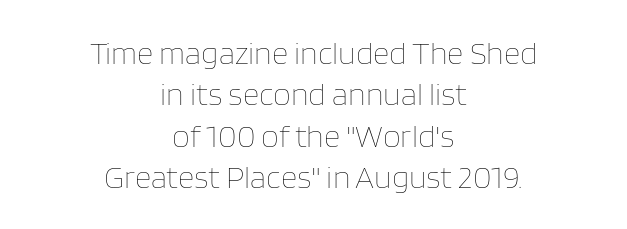
Q: Is the text bold? A: No.
Q: Is the text italic (slanted)? A: No, it is upright.
Q: Is the text underlined? A: No.
Q: How is the paragraph aligned? A: Centered.
Q: Is the spacing between letters normal or unusually wide? A: Normal.
Q: Is the spacing between lines tight, normal or loose? A: Normal.
Q: Width (condensed, normal, or wide)? A: Normal.
Q: Stroke contrast? A: Low.
Q: x-height? A: Large.
Q: Monospaced? A: No.
